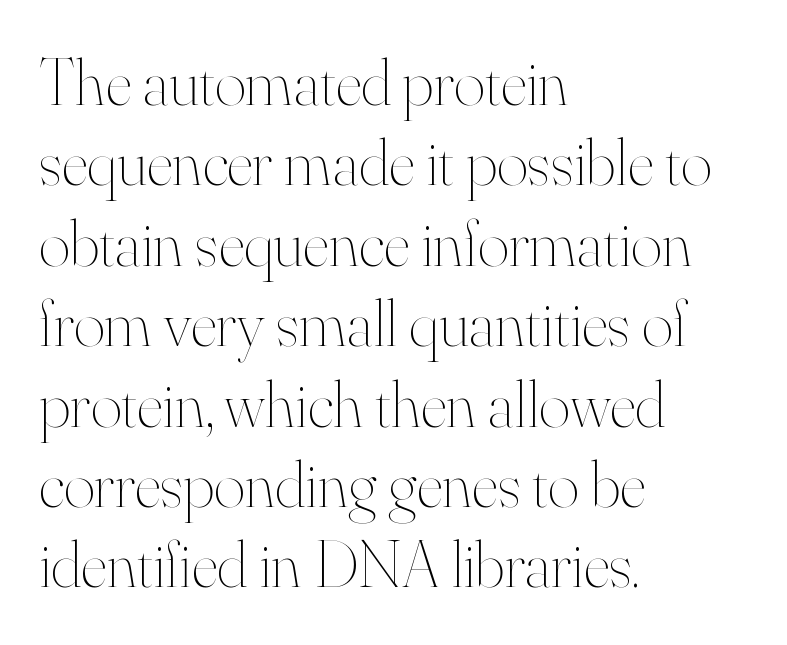
Q: Is the text bold? A: No.
Q: Is the text italic (slanted)? A: No, it is upright.
Q: Is the text underlined? A: No.
Q: How is the paragraph aligned? A: Left-aligned.
Q: Is the spacing between letters normal or unusually wide? A: Normal.
Q: Width (condensed, normal, or wide)? A: Normal.
Q: Stroke contrast? A: High.
Q: x-height? A: Small.
Q: Monospaced? A: No.
